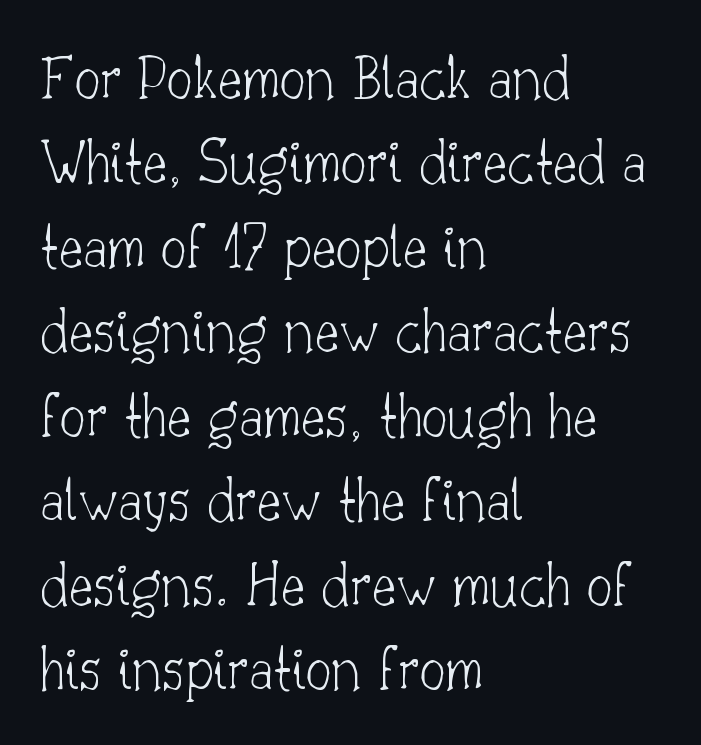
This sample keeps an unexceptional amount of space between lines. This rendering leaves character spacing at its baseline value. The letters stand straight up with perfectly vertical stems. Serif or sans? Serif — the stroke terminals have little feet.
